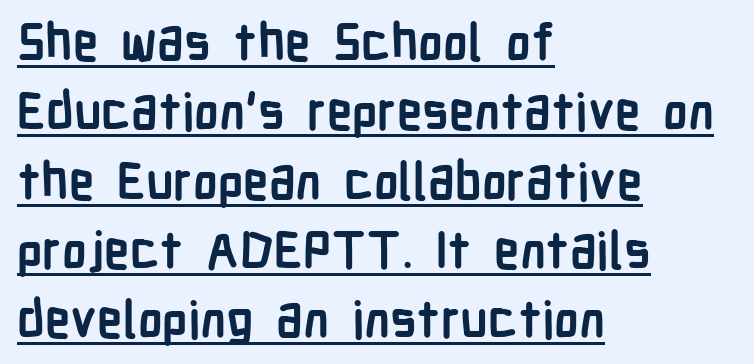
The image shows 51 px semibold, condensed sans-serif type, upright; set left-aligned, normal line spacing (1.36x), normal letter spacing, underlined; low stroke contrast and a medium x-height.
